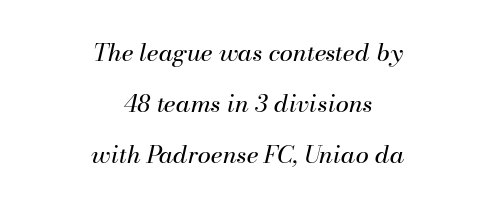
Q: Is the text bold? A: No.
Q: Is the text italic (slanted)? A: Yes, it leans right by about 13 degrees.
Q: Is the text underlined? A: No.
Q: How is the paragraph aligned? A: Centered.
Q: Is the spacing between letters normal or unusually wide? A: Normal.
Q: Is the spacing between lines tight, normal or loose? A: Loose.
